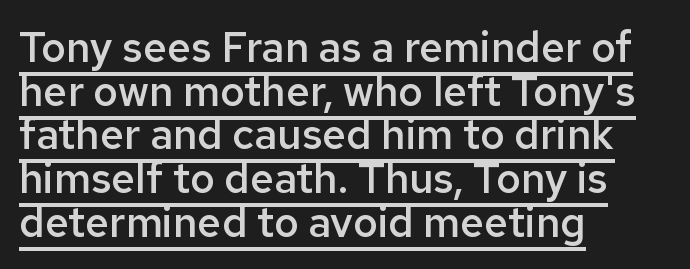
{"serif": "no", "italic": "no", "bold": "semi", "weight": "semibold", "width": "normal", "stroke_contrast": "low", "x_height": "medium", "monospaced": "no", "underline": "yes", "align": "left", "line_spacing": "tight", "line_spacing_ratio": 1.04, "letter_spacing": "normal", "letter_spacing_em": 0.0, "glyph_px": 42}
